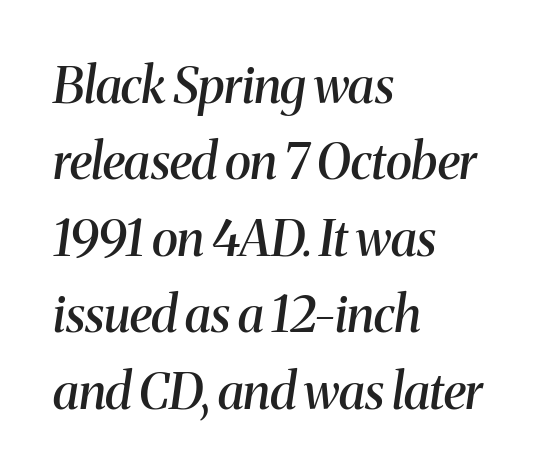
Q: Is the text bold? A: Semi-bold.
Q: Is the text italic (slanted)? A: Yes, it leans right by about 8 degrees.
Q: Is the typeface a serif or a sans-serif typeface? A: Serif.
Q: Is the text underlined? A: No.
Q: How is the paragraph aligned? A: Left-aligned.
Q: Is the spacing between letters normal or unusually wide? A: Normal.
Q: Is the spacing between lines tight, normal or loose? A: Normal.
Q: Width (condensed, normal, or wide)? A: Normal.
Q: Stroke contrast? A: Medium.
Q: x-height? A: Medium.
Q: Monospaced? A: No.
